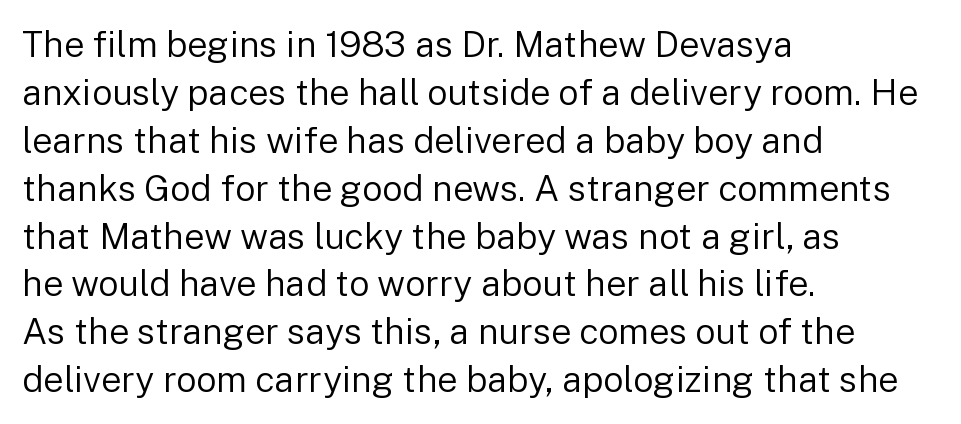
Q: Is the text bold? A: No.
Q: Is the text italic (slanted)? A: No, it is upright.
Q: Is the typeface a serif or a sans-serif typeface? A: Sans-serif.
Q: Is the text underlined? A: No.
Q: How is the paragraph aligned? A: Left-aligned.
Q: Is the spacing between letters normal or unusually wide? A: Normal.
Q: Is the spacing between lines tight, normal or loose? A: Normal.
Q: Width (condensed, normal, or wide)? A: Normal.
Q: Stroke contrast? A: Low.
Q: x-height? A: Medium.
Q: Monospaced? A: No.
